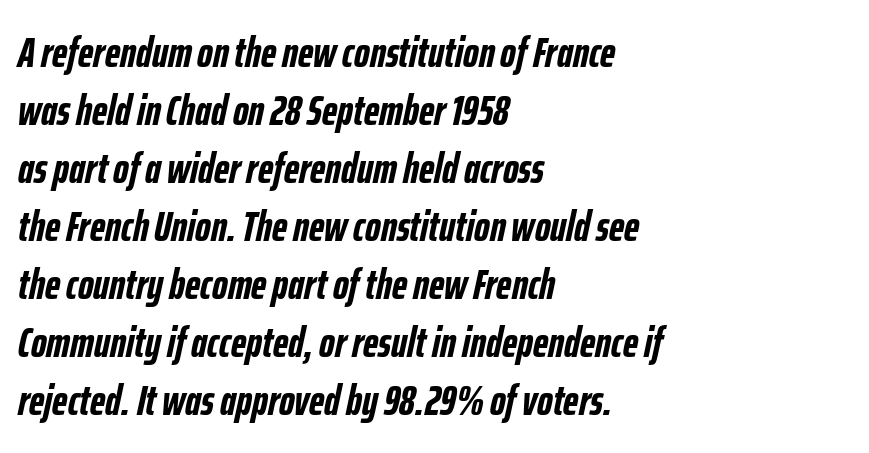
The image shows 43 px semibold, condensed type, italic (leaning right); set left-aligned, normal line spacing (1.35x), normal letter spacing, not underlined; low stroke contrast and a medium x-height.
